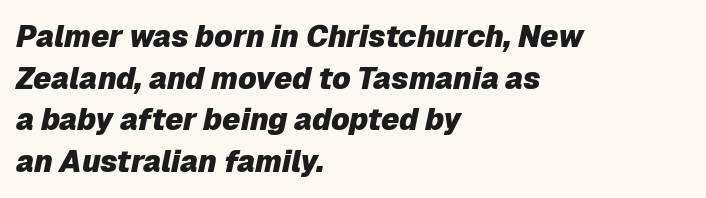
Notice how the passage keeps a crisp vertical edge on the left only. The passage shown is not underscored anywhere. If you drew a line through each stem, it would be angled. Varying glyph widths throughout — classic text-font behaviour. Honestly, the row spacing looks completely unremarkable. This rendering leaves character spacing at its baseline value.
